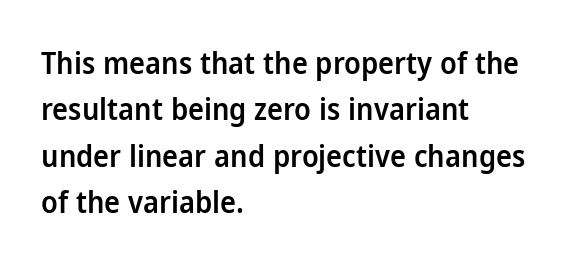
Nothing unusual about the tracking: characters are spaced as the font intends. Type without underlining. Horizontal alignment here is leftward, the default for most running prose. Serif or sans? Sans — the stroke terminals are bare.
